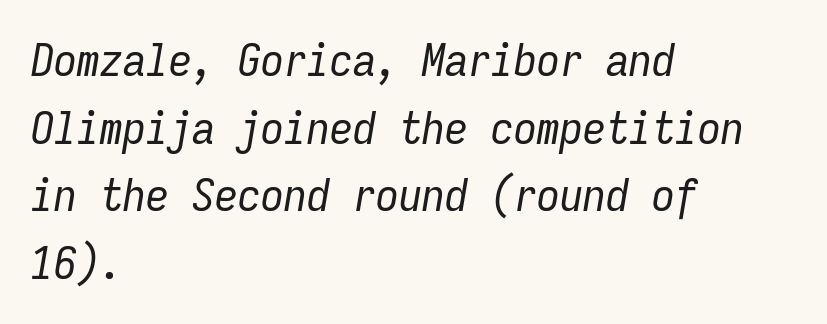
{"italic": "yes", "lean": "right", "slant_degrees": 9, "bold": "no", "weight": "regular", "width": "condensed", "stroke_contrast": "low", "x_height": "medium", "monospaced": "yes", "underline": "no", "align": "left", "line_spacing": "normal", "line_spacing_ratio": 1.47, "letter_spacing": "normal", "letter_spacing_em": 0.0, "glyph_px": 46}
